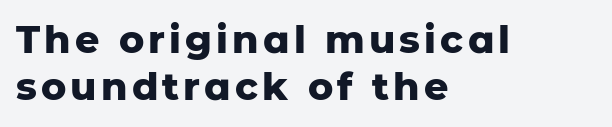
Q: Is the text bold? A: Yes.
Q: Is the text italic (slanted)? A: No, it is upright.
Q: Is the typeface a serif or a sans-serif typeface? A: Sans-serif.
Q: Is the text underlined? A: No.
Q: How is the paragraph aligned? A: Left-aligned.
Q: Is the spacing between lines tight, normal or loose? A: Normal.
Q: Width (condensed, normal, or wide)? A: Normal.
Q: Stroke contrast? A: Low.
Q: x-height? A: Medium.
Q: Monospaced? A: No.
